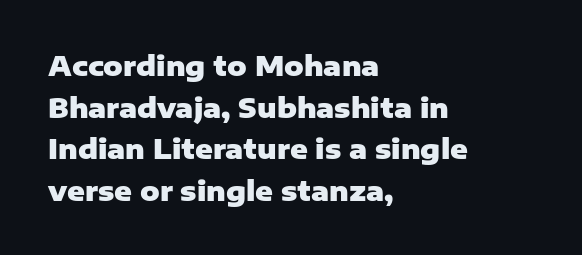
Q: Is the text bold? A: Yes.
Q: Is the text italic (slanted)? A: No, it is upright.
Q: Is the text underlined? A: No.
Q: How is the paragraph aligned? A: Left-aligned.
Q: Is the spacing between letters normal or unusually wide? A: Normal.
Q: Is the spacing between lines tight, normal or loose? A: Normal.
